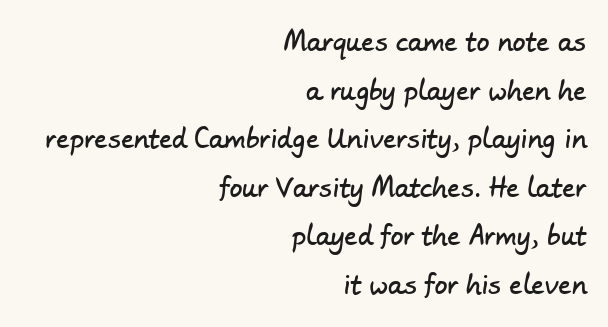
Line endings align vertically; line beginnings do not. There is no visible air inserted between adjacent glyphs. The zone under the glyphs is completely vacant.
